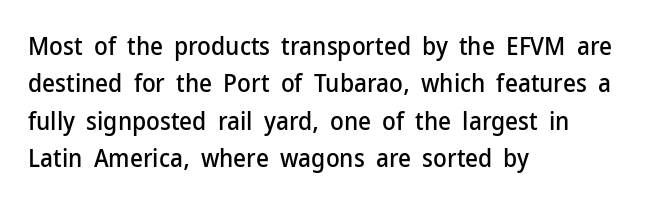
The rendering anchors every line to the left-hand side. The vertical gap from one line to the next is medium. The letterforms sit shoulder to shoulder at normal distance. Lines of text with bare space underneath. This is roman type, the default non-slanted kind.
